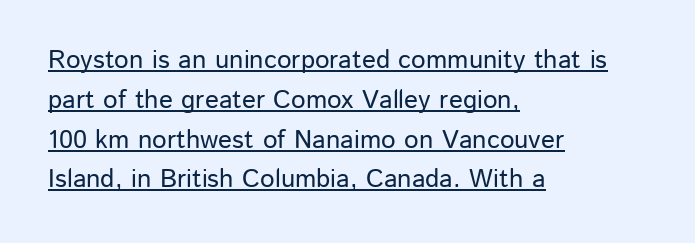
The image shows 26 px text type, upright; set left-aligned, normal line spacing (1.53x), normal letter spacing, underlined.
